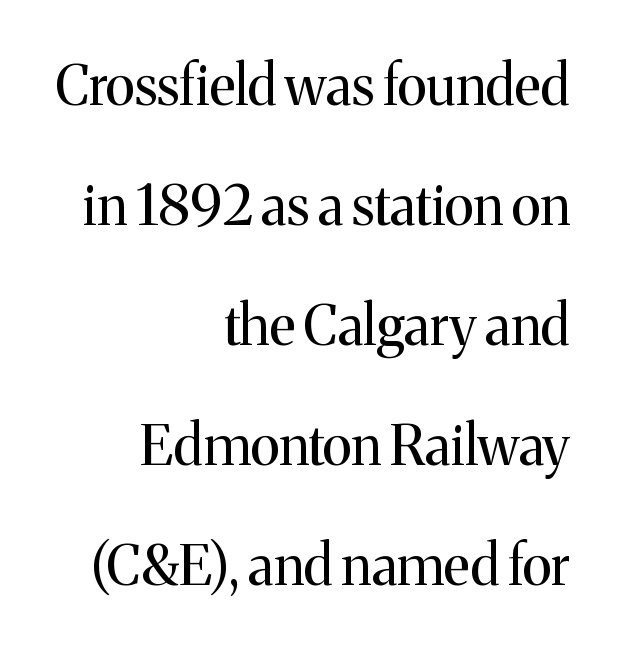
The image shows 55 px regular-weight serif type, upright; set right-aligned, loose line spacing (2.18x), normal letter spacing, not underlined; medium stroke contrast and a medium x-height.
